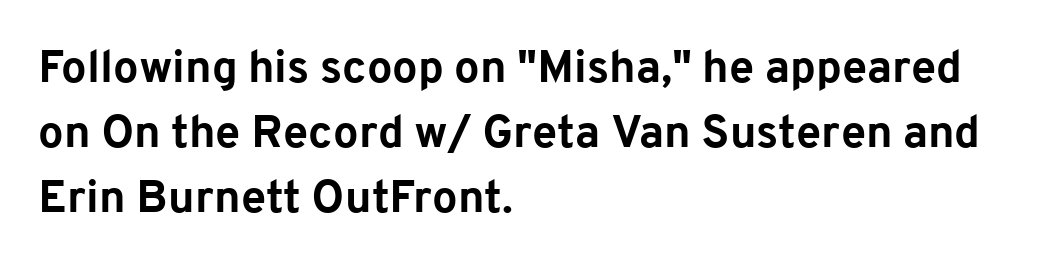
Q: Is the text bold? A: Yes.
Q: Is the text italic (slanted)? A: No, it is upright.
Q: Is the typeface a serif or a sans-serif typeface? A: Sans-serif.
Q: Is the text underlined? A: No.
Q: How is the paragraph aligned? A: Left-aligned.
Q: Is the spacing between letters normal or unusually wide? A: Normal.
Q: Is the spacing between lines tight, normal or loose? A: Normal.
Q: Width (condensed, normal, or wide)? A: Normal.
Q: Stroke contrast? A: Low.
Q: x-height? A: Medium.
Q: Monospaced? A: No.
